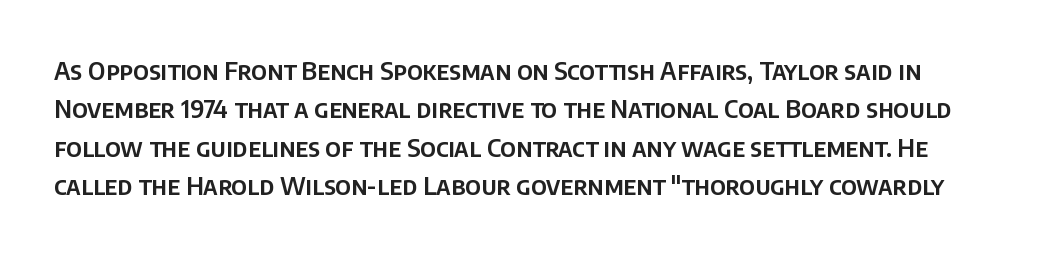
The image shows 25 px text type, upright; set normal line spacing (1.54x), normal letter spacing, not underlined.
